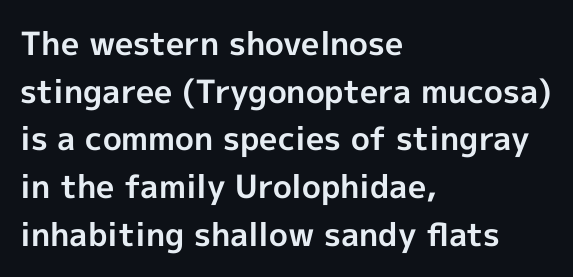
The image shows 32 px bold sans-serif type, upright; set left-aligned, normal line spacing (1.49x), normal letter spacing, not underlined; a medium x-height.
